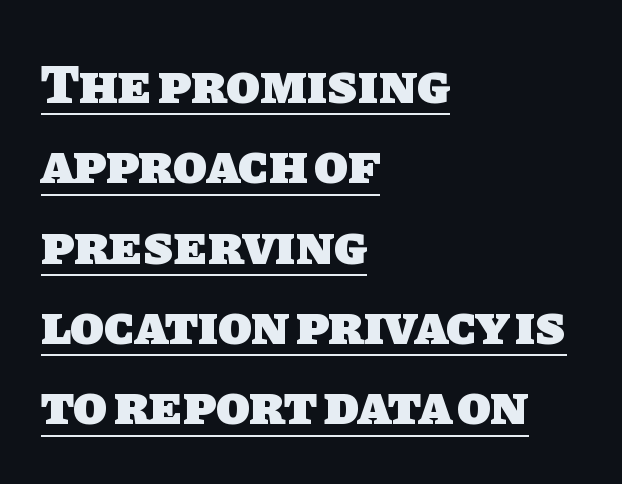
{"serif": "no", "bold": "yes", "weight": "heavy", "width": "normal", "stroke_contrast": "low", "x_height": "large", "monospaced": "no", "underline": "yes", "align": "left", "line_spacing": "normal", "line_spacing_ratio": 1.46, "letter_spacing": "normal", "letter_spacing_em": 0.0, "glyph_px": 55}
